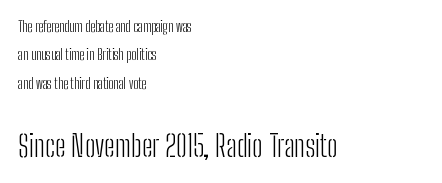
Q: Is the text bold? A: No.
Q: Is the text italic (slanted)? A: No, it is upright.
Q: Is the typeface a serif or a sans-serif typeface? A: Sans-serif.
Q: Is the text underlined? A: No.
Q: How is the paragraph aligned? A: Left-aligned.
Q: Is the spacing between letters normal or unusually wide? A: Normal.
Q: Is the spacing between lines tight, normal or loose? A: Loose.
Q: Which block of text is set in a larger size, the first (top) or the second (bottom)? A: The second (bottom) one.
Q: Width (condensed, normal, or wide)? A: Condensed.
Q: Stroke contrast? A: Low.
Q: x-height? A: Medium.
Q: Monospaced? A: No.
